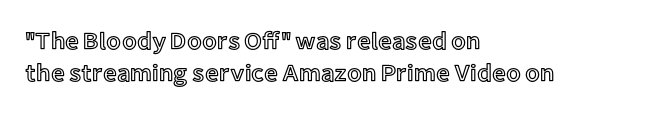
Q: Is the text italic (slanted)? A: No, it is upright.
Q: Is the text underlined? A: No.
Q: How is the paragraph aligned? A: Left-aligned.
Q: Is the spacing between letters normal or unusually wide? A: Normal.
Q: Is the spacing between lines tight, normal or loose? A: Normal.
